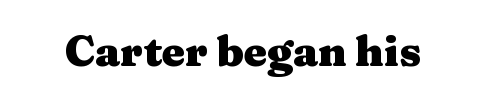
Nobody touched the tracking dial on this one. Look at the bottom of the vertical strokes: they flare into serifs here. Beneath every word, the page is bare. Is there any slant? The stems are plumb. Note the varied advance widths — an 'i' is clearly narrower than an 'm'. Weight: bold.
